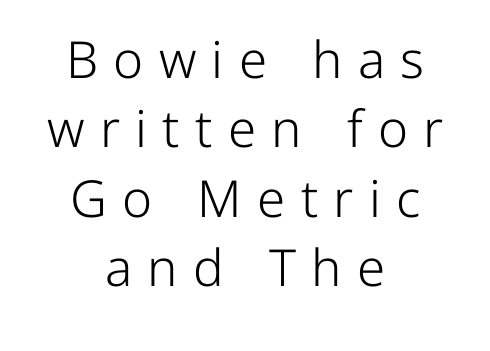
{"serif": "no", "italic": "no", "bold": "no", "weight": "light", "width": "normal", "stroke_contrast": "low", "x_height": "medium", "monospaced": "no", "underline": "no", "align": "center", "line_spacing": "normal", "line_spacing_ratio": 1.36, "letter_spacing": "wide", "letter_spacing_em": 0.3, "glyph_px": 51}
